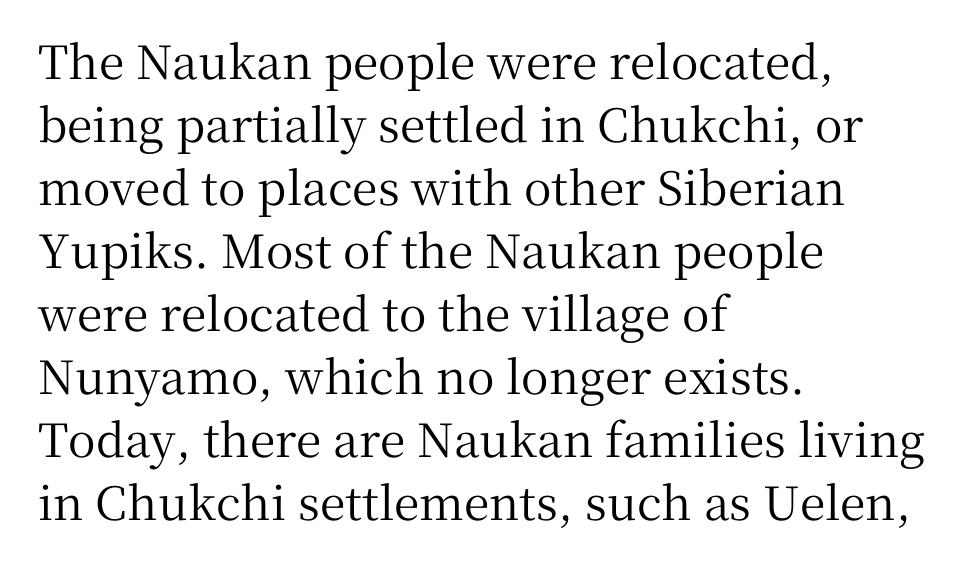
Q: Is the text italic (slanted)? A: No, it is upright.
Q: Is the typeface a serif or a sans-serif typeface? A: Serif.
Q: Is the text underlined? A: No.
Q: How is the paragraph aligned? A: Left-aligned.
Q: Is the spacing between letters normal or unusually wide? A: Normal.
Q: Is the spacing between lines tight, normal or loose? A: Normal.
Q: Width (condensed, normal, or wide)? A: Normal.
Q: Stroke contrast? A: Medium.
Q: x-height? A: Medium.
Q: Monospaced? A: No.
